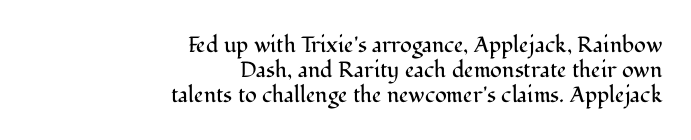
Where is the straight margin? On the right. How are the letters spaced? Ordinarily, with no added tracking. Upright lettering throughout. The strokes are not fattened; the text isn't bold. If you measured baseline to baseline, you'd find a short distance. Anything drawn beneath the words? Only blank space.
